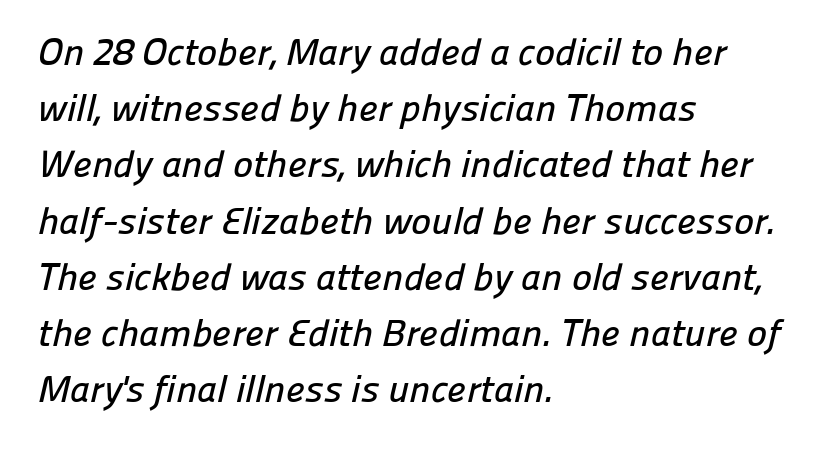
These lines are set flush left with a ragged right edge. Characters follow at the spacing the type designer built in. Vertically, the passage feels balanced, rows spaced as you'd expect. Just letters on the line, the space beneath them empty.
